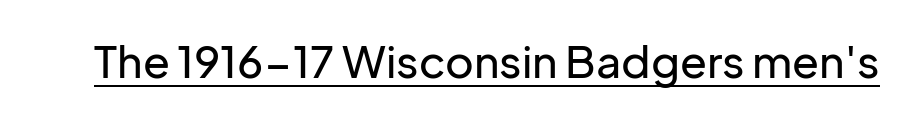
Q: Is the text italic (slanted)? A: No, it is upright.
Q: Is the typeface a serif or a sans-serif typeface? A: Sans-serif.
Q: Is the text underlined? A: Yes.
Q: Is the spacing between letters normal or unusually wide? A: Normal.
Q: Width (condensed, normal, or wide)? A: Normal.
Q: Stroke contrast? A: Low.
Q: x-height? A: Medium.
Q: Monospaced? A: No.
